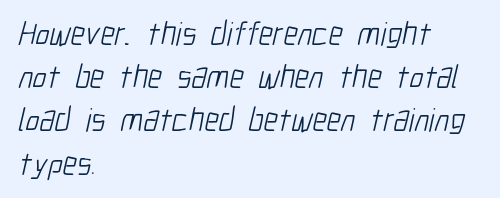
{"serif": "no", "bold": "no", "weight": "light", "width": "condensed", "stroke_contrast": "low", "x_height": "medium", "monospaced": "no", "underline": "no", "align": "left", "line_spacing": "normal", "line_spacing_ratio": 1.31, "letter_spacing": "normal", "letter_spacing_em": 0.0, "glyph_px": 33}
